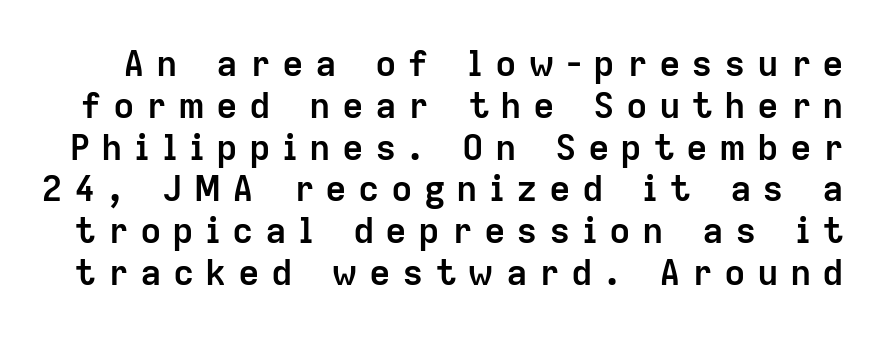
The strokes are fattened all the way to bold. In terms of letterform style, serifs are entirely absent. The face used here is proportionally spaced, like ordinary book or web type. Caption: expanded tracking, letters set apart. Clear beneath every line of the passage.
